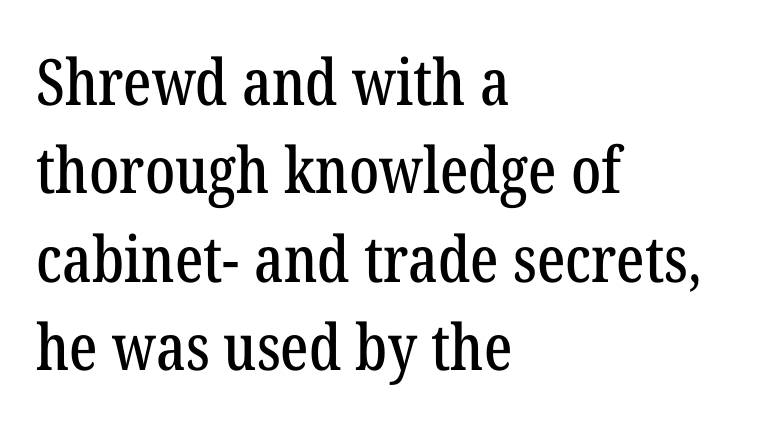
Q: Is the text italic (slanted)? A: No, it is upright.
Q: Is the typeface a serif or a sans-serif typeface? A: Serif.
Q: Is the text underlined? A: No.
Q: How is the paragraph aligned? A: Left-aligned.
Q: Is the spacing between letters normal or unusually wide? A: Normal.
Q: Is the spacing between lines tight, normal or loose? A: Normal.
Q: Width (condensed, normal, or wide)? A: Condensed.
Q: Stroke contrast? A: Low.
Q: x-height? A: Medium.
Q: Monospaced? A: No.
